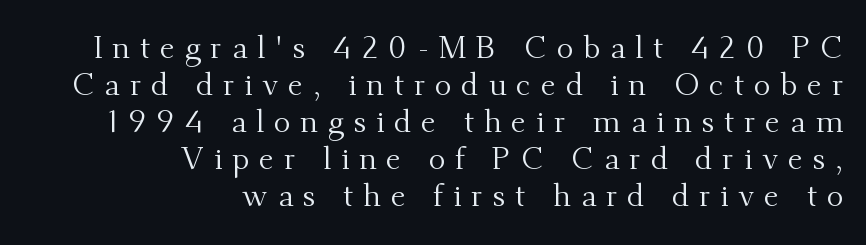
The lettering holds an erect, upright posture throughout. Stem width sits at or under what a default text font uses. One-word summary of the alignment: right. Any mark beneath the type? The region is blank. The line texture is sparse and dotted thanks to wide tracking. The passage shown is typed in a proportional face where columns would drift.
